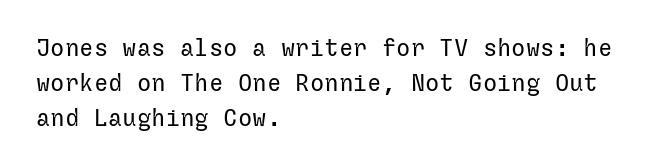
{"italic": "no", "bold": "no", "underline": "no", "align": "left", "line_spacing": "normal", "line_spacing_ratio": 1.45, "letter_spacing": "normal", "letter_spacing_em": 0.0, "glyph_px": 24}
